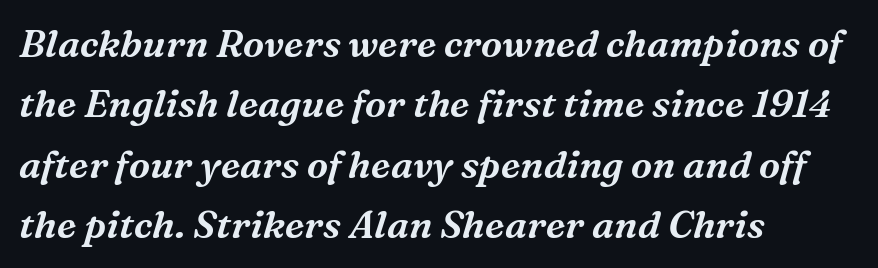
Honestly, the letter spacing is just normal — you wouldn't notice it. Note the varied advance widths — an 'i' is clearly narrower than an 'm'. The string is rendered with underlining switched off. The passage is arranged the way most books set body copy — flush left. The characters display serif detailing at their extremities.
